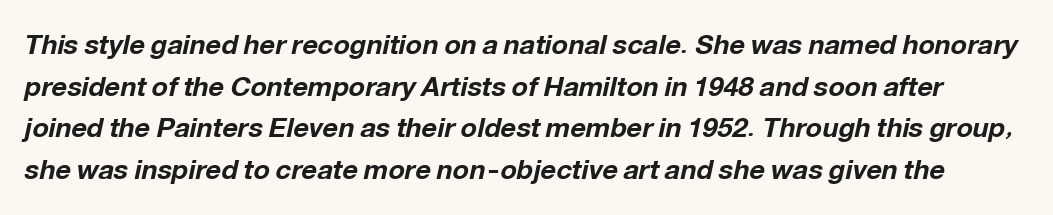
{"italic": "yes", "lean": "right", "slant_degrees": 12, "bold": "yes", "underline": "no", "line_spacing": "normal", "line_spacing_ratio": 1.54, "letter_spacing": "normal", "letter_spacing_em": 0.0, "glyph_px": 27}
